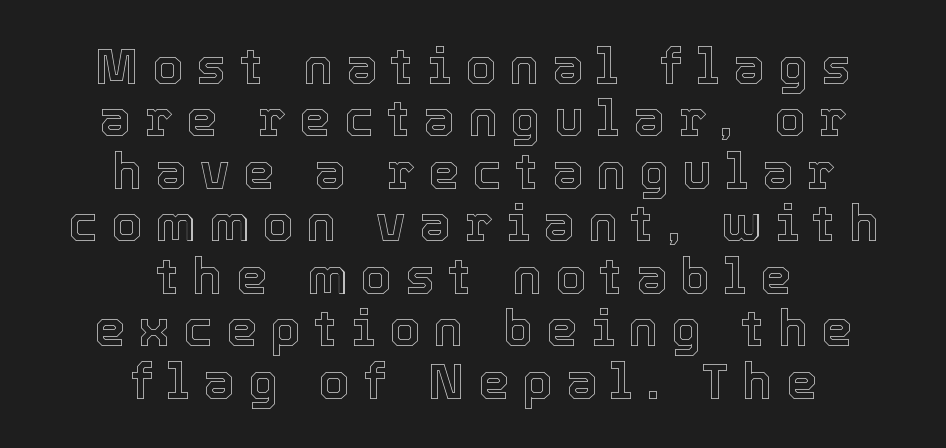
The image shows 49 px text type, upright; set centered, tight line spacing (1.07x), unusually wide letter spacing (+0.28 em), not underlined; a medium x-height.
